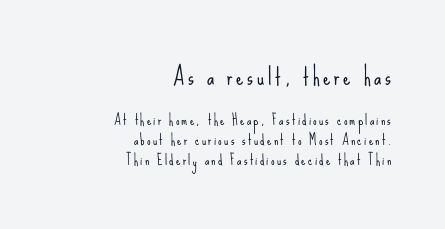
Q: Is the text bold? A: No.
Q: Is the text italic (slanted)? A: No, it is upright.
Q: Is the text underlined? A: No.
Q: How is the paragraph aligned? A: Right-aligned.
Q: Is the spacing between lines tight, normal or loose? A: Normal.
Q: Which block of text is set in a larger size, the first (top) or the second (bottom)? A: The first (top) one.
